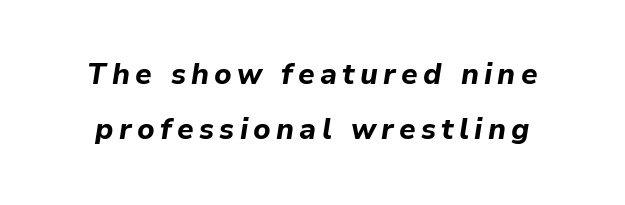
The font is running at its bold setting. The line-height multiplier appears high, well above default. Note the varied advance widths — an 'i' is clearly narrower than an 'm'. Emphasis-style slanted type is in use.
